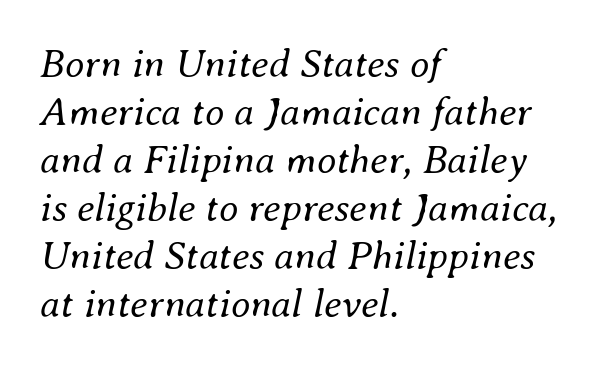
{"italic": "yes", "lean": "right", "slant_degrees": 8, "bold": "no", "weight": "regular", "width": "normal", "stroke_contrast": "medium", "x_height": "small", "monospaced": "no", "underline": "no", "align": "left", "line_spacing_ratio": 1.2, "letter_spacing": "normal", "letter_spacing_em": 0.0, "glyph_px": 40}
